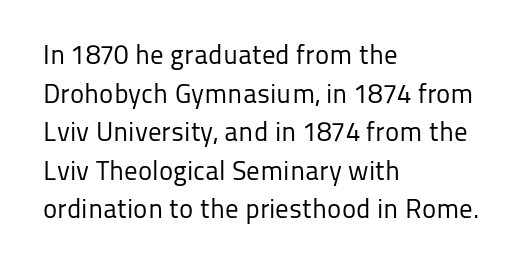
Stroke thickness stays within the range of a standard reading face or lighter. Notice how descenders clear the ascenders below comfortably — that's standard leading. There is no visible air inserted between adjacent glyphs. Casual observation: everything's shoved over to the left. The specimen omits any rule beneath the text block's lines. The letters stand straight up with perfectly vertical stems.
